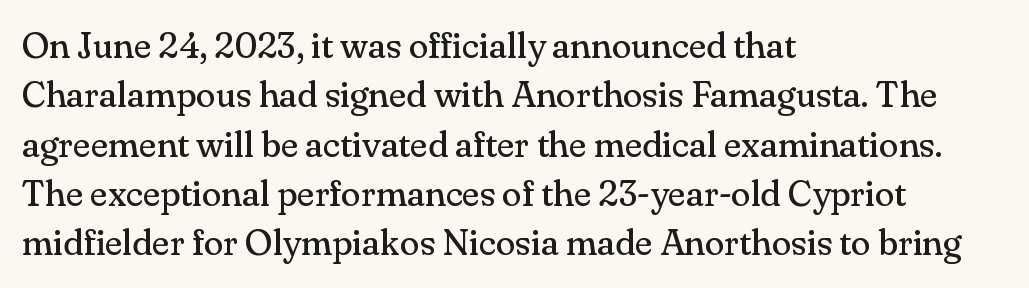
Q: Is the text bold? A: No.
Q: Is the text italic (slanted)? A: No, it is upright.
Q: Is the typeface a serif or a sans-serif typeface? A: Serif.
Q: Is the text underlined? A: No.
Q: How is the paragraph aligned? A: Left-aligned.
Q: Is the spacing between letters normal or unusually wide? A: Normal.
Q: Is the spacing between lines tight, normal or loose? A: Normal.
Q: Width (condensed, normal, or wide)? A: Normal.
Q: Stroke contrast? A: Medium.
Q: x-height? A: Small.
Q: Monospaced? A: No.
